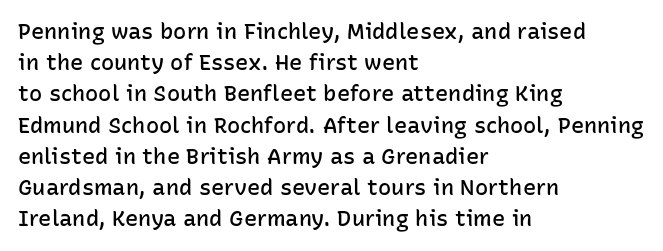
The image shows 22 px text type, upright; set left-aligned, normal line spacing (1.42x), normal letter spacing, not underlined.
